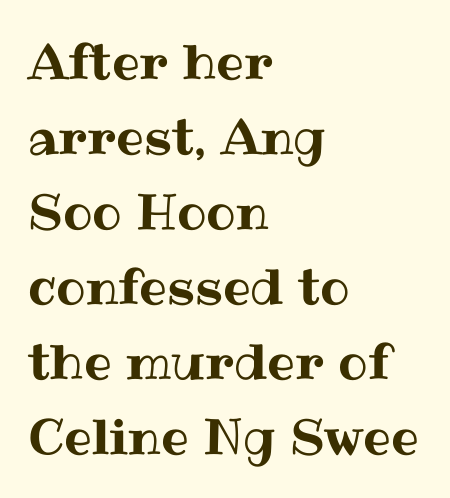
{"italic": "no", "width": "normal", "stroke_contrast": "medium", "x_height": "medium", "monospaced": "no", "underline": "no", "align": "left", "line_spacing": "normal", "line_spacing_ratio": 1.53, "letter_spacing": "normal", "letter_spacing_em": 0.0, "glyph_px": 49}
